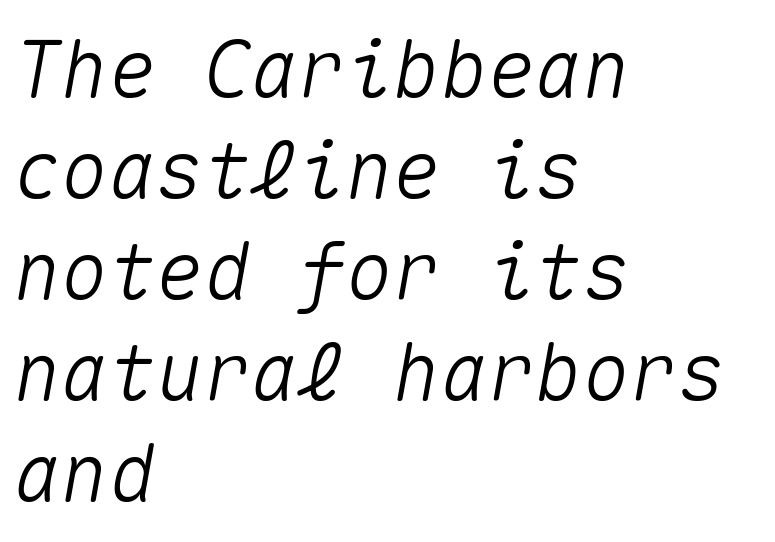
{"italic": "yes", "lean": "right", "slant_degrees": 10, "width": "normal", "stroke_contrast": "medium", "x_height": "medium", "monospaced": "yes", "underline": "no", "align": "left", "line_spacing": "normal", "line_spacing_ratio": 1.28, "letter_spacing": "normal", "letter_spacing_em": 0.0, "glyph_px": 79}
